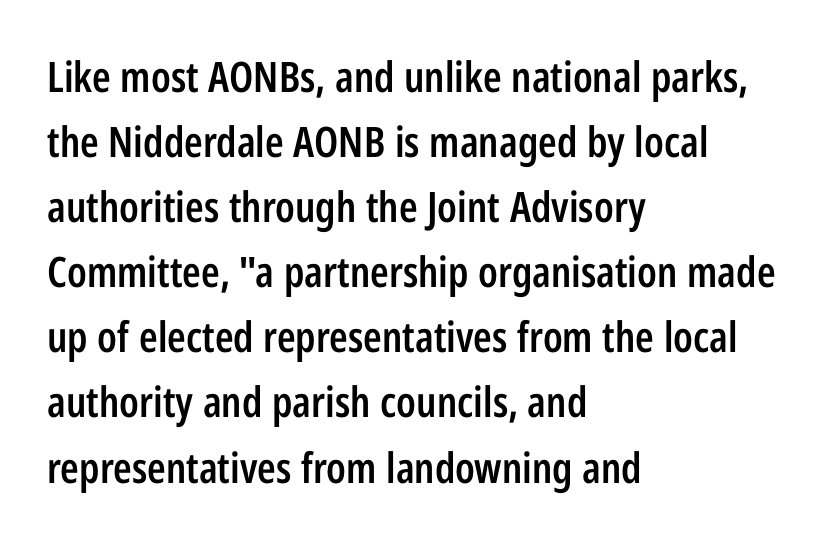
Q: Is the text bold? A: Semi-bold.
Q: Is the text italic (slanted)? A: No, it is upright.
Q: Is the typeface a serif or a sans-serif typeface? A: Sans-serif.
Q: Is the text underlined? A: No.
Q: How is the paragraph aligned? A: Left-aligned.
Q: Is the spacing between letters normal or unusually wide? A: Normal.
Q: Is the spacing between lines tight, normal or loose? A: Normal.
Q: Width (condensed, normal, or wide)? A: Condensed.
Q: Stroke contrast? A: Low.
Q: x-height? A: Medium.
Q: Monospaced? A: No.
